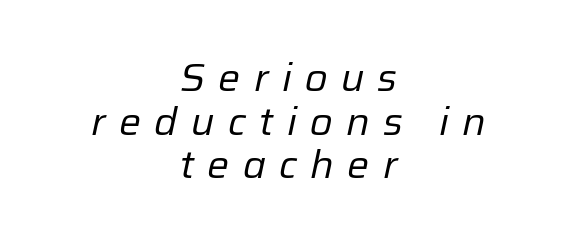
The image shows 39 px regular-weight type, italic (leaning right); set centered, tight line spacing (1.12x), unusually wide letter spacing (+0.34 em), not underlined; low stroke contrast and a medium x-height.
